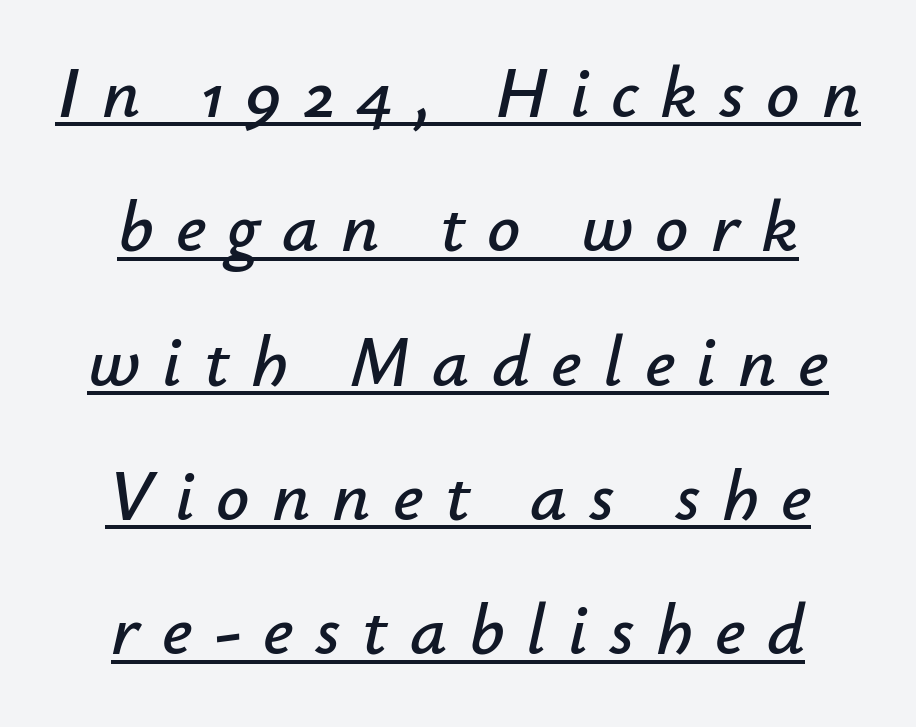
Underlining? Definitely there. The text carries the slant typical of an italic or oblique font. The letterforms stand isolated, each surrounded by extra space. One-word summary of the alignment: center.
